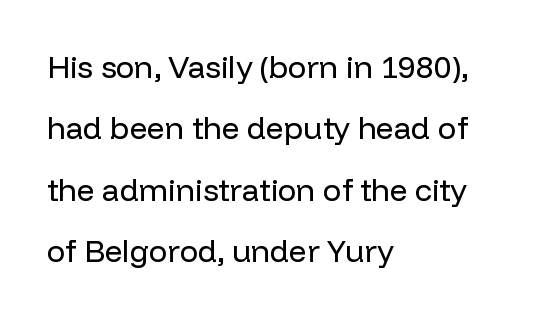
Q: Is the text bold? A: No.
Q: Is the text italic (slanted)? A: No, it is upright.
Q: Is the typeface a serif or a sans-serif typeface? A: Sans-serif.
Q: Is the text underlined? A: No.
Q: How is the paragraph aligned? A: Left-aligned.
Q: Is the spacing between letters normal or unusually wide? A: Normal.
Q: Is the spacing between lines tight, normal or loose? A: Loose.
Q: Width (condensed, normal, or wide)? A: Normal.
Q: Stroke contrast? A: Low.
Q: x-height? A: Medium.
Q: Monospaced? A: No.
